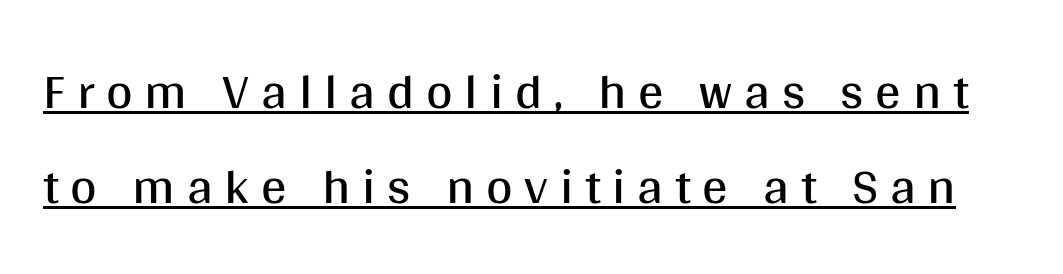
Q: Is the text bold? A: No.
Q: Is the text italic (slanted)? A: No, it is upright.
Q: Is the typeface a serif or a sans-serif typeface? A: Sans-serif.
Q: Is the text underlined? A: Yes.
Q: Is the spacing between letters normal or unusually wide? A: Unusually wide.
Q: Width (condensed, normal, or wide)? A: Normal.
Q: Stroke contrast? A: Medium.
Q: x-height? A: Large.
Q: Monospaced? A: No.
